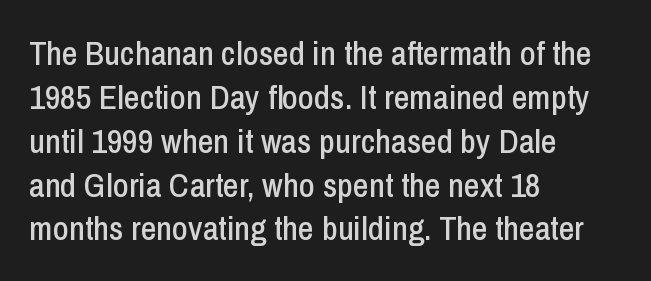
{"serif": "no", "italic": "no", "width": "condensed", "stroke_contrast": "low", "x_height": "medium", "monospaced": "no", "underline": "no", "align": "left", "line_spacing": "normal", "line_spacing_ratio": 1.29, "letter_spacing": "normal", "letter_spacing_em": 0.0, "glyph_px": 34}
